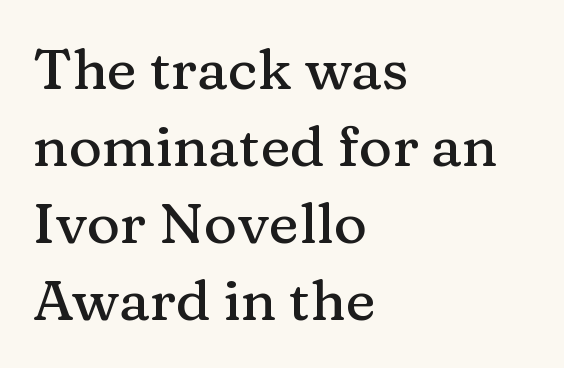
Q: Is the text italic (slanted)? A: No, it is upright.
Q: Is the typeface a serif or a sans-serif typeface? A: Serif.
Q: Is the text underlined? A: No.
Q: How is the paragraph aligned? A: Left-aligned.
Q: Is the spacing between letters normal or unusually wide? A: Normal.
Q: Is the spacing between lines tight, normal or loose? A: Normal.
Q: Width (condensed, normal, or wide)? A: Normal.
Q: Stroke contrast? A: Medium.
Q: x-height? A: Medium.
Q: Monospaced? A: No.
